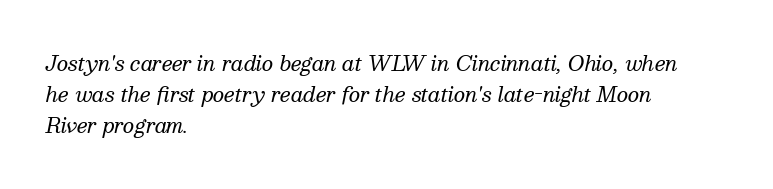
Q: Is the text bold? A: No.
Q: Is the text italic (slanted)? A: Yes, it leans right by about 13 degrees.
Q: Is the text underlined? A: No.
Q: How is the paragraph aligned? A: Left-aligned.
Q: Is the spacing between letters normal or unusually wide? A: Normal.
Q: Is the spacing between lines tight, normal or loose? A: Normal.
